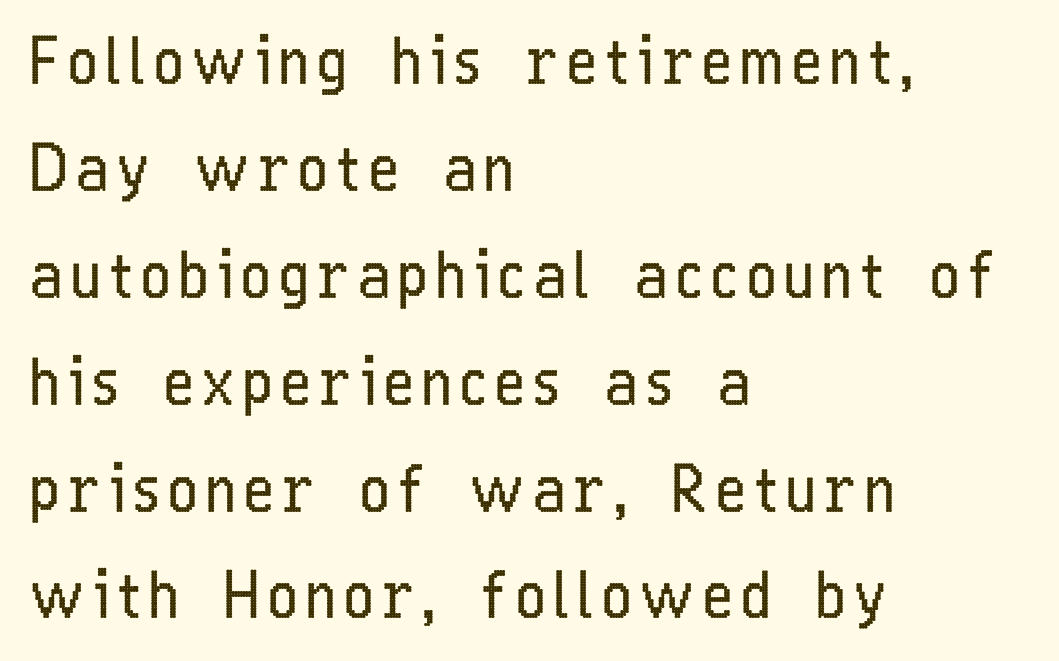
{"serif": "no", "italic": "no", "bold": "no", "weight": "regular", "width": "condensed", "stroke_contrast": "low", "x_height": "medium", "monospaced": "no", "underline": "no", "align": "left", "line_spacing": "normal", "line_spacing_ratio": 1.67, "glyph_px": 64}
